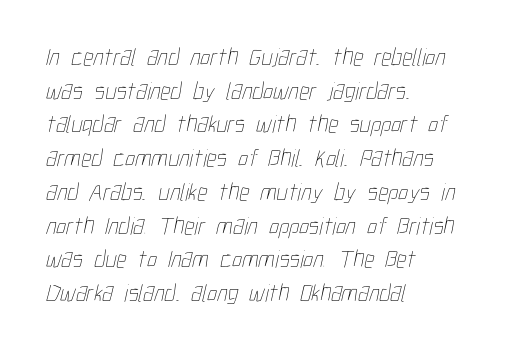
This reads as an unemphasized weight, regular at the heaviest. Honestly, the row spacing looks completely unremarkable. The paragraph shown leans on its left margin. The passage shown has conventional tracking throughout. Descenders hang freely into open space.
